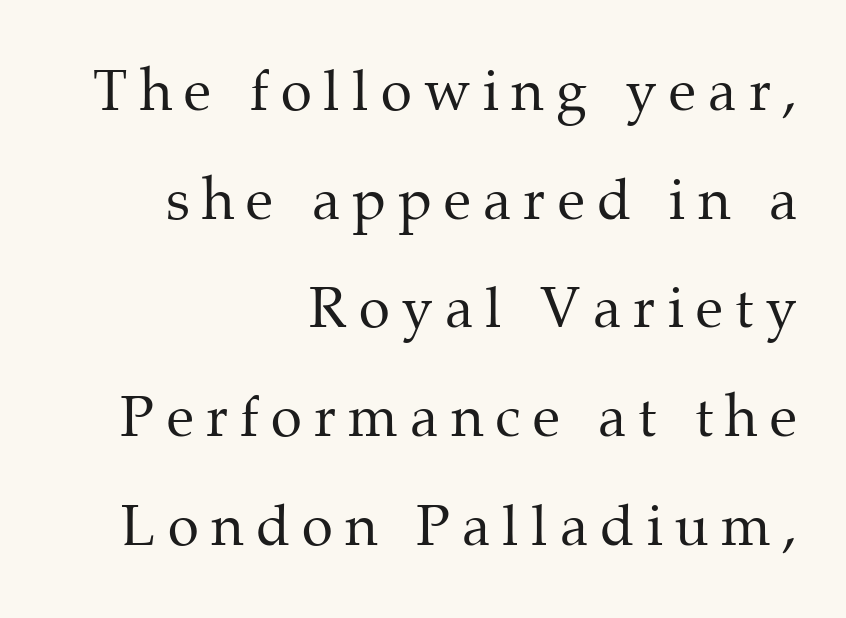
The paragraph shown leans on its right margin. Rendered with straight, roman letterforms. Unbolded letterforms with no extra heft. Successive baselines arrive slowly, with a big drop between each. Note: serifs present on the glyphs. Between one letter and the next there's a generous, obvious gap.
